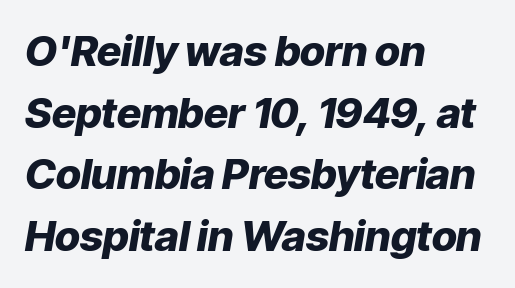
Nobody touched the tracking dial on this one. Compared with a centered layout, this one pins lines to the left instead. These lines are rendered in a variable-pitch font. Successive baselines arrive at the customary interval. Each glyph is drawn with heavy, bold strokes.
